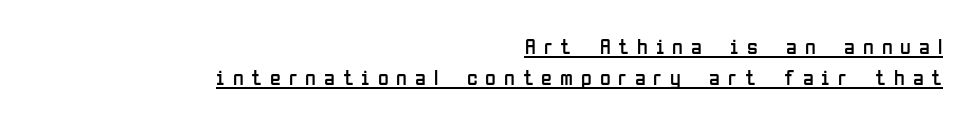
The image shows 22 px text type, upright; set right-aligned, normal line spacing (1.42x), unusually wide letter spacing (+0.36 em), underlined.
